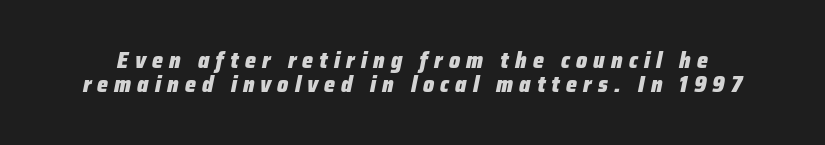
Only glyphs here, with clear space below each row. The font's italic variant was chosen for this text. One glance says dense: line gaps are narrower than usual. Each glyph is drawn with heavy, bold strokes. These lines have a slow, spaced-out rhythm from letter to letter.
